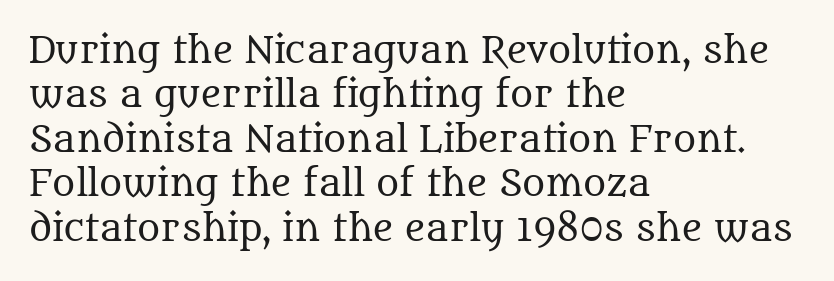
{"serif": "yes", "italic": "no", "bold": "no", "weight": "regular", "width": "normal", "stroke_contrast": "medium", "x_height": "large", "monospaced": "no", "underline": "no", "align": "left", "line_spacing": "normal", "line_spacing_ratio": 1.27, "letter_spacing": "normal", "letter_spacing_em": 0.0, "glyph_px": 35}
